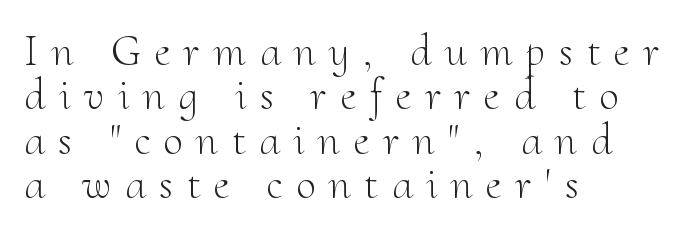
Q: Is the text bold? A: No.
Q: Is the text italic (slanted)? A: No, it is upright.
Q: Is the typeface a serif or a sans-serif typeface? A: Serif.
Q: Is the text underlined? A: No.
Q: How is the paragraph aligned? A: Left-aligned.
Q: Is the spacing between letters normal or unusually wide? A: Unusually wide.
Q: Is the spacing between lines tight, normal or loose? A: Tight.
Q: Width (condensed, normal, or wide)? A: Normal.
Q: Stroke contrast? A: Medium.
Q: x-height? A: Small.
Q: Monospaced? A: No.
